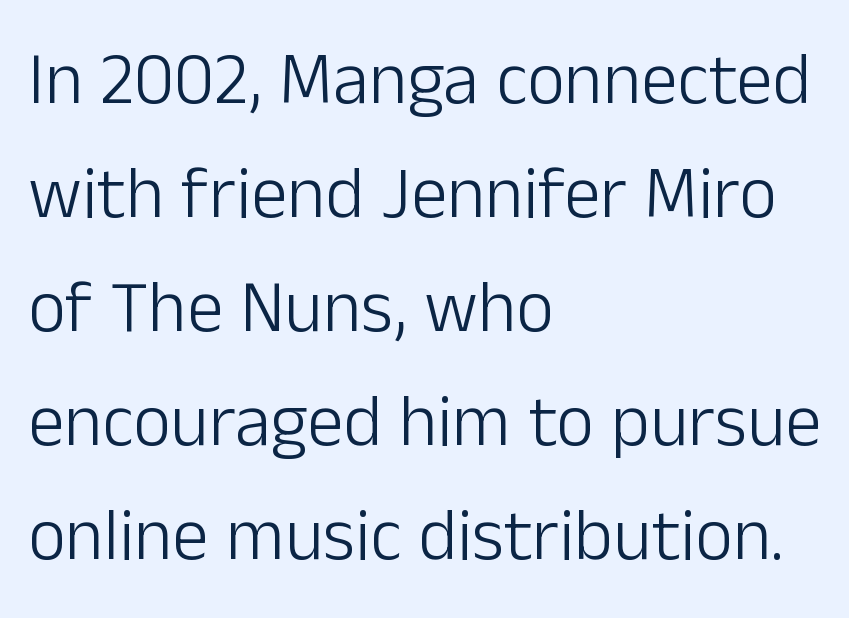
Q: Is the text bold? A: No.
Q: Is the text italic (slanted)? A: No, it is upright.
Q: Is the typeface a serif or a sans-serif typeface? A: Sans-serif.
Q: Is the text underlined? A: No.
Q: How is the paragraph aligned? A: Left-aligned.
Q: Is the spacing between letters normal or unusually wide? A: Normal.
Q: Is the spacing between lines tight, normal or loose? A: Normal.
Q: Width (condensed, normal, or wide)? A: Normal.
Q: Stroke contrast? A: Low.
Q: x-height? A: Medium.
Q: Monospaced? A: No.
